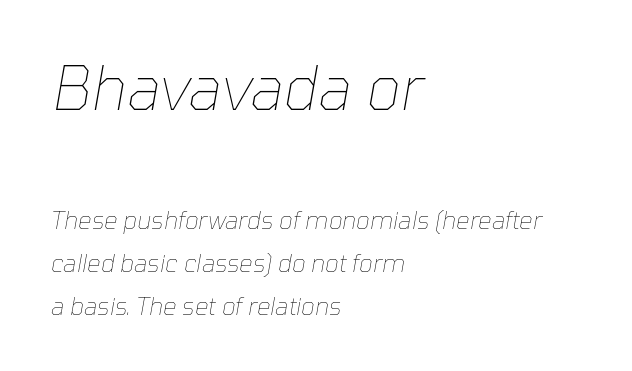
{"italic": "yes", "lean": "right", "slant_degrees": 10, "bold": "no", "weight": "thin", "width": "normal", "stroke_contrast": "low", "x_height": "medium", "monospaced": "no", "underline": "no", "align": "left", "line_spacing_ratio": 1.79, "letter_spacing": "normal", "letter_spacing_em": 0.0, "larger_block": "first", "size_ratio": 2.5, "glyph_px": 60}
